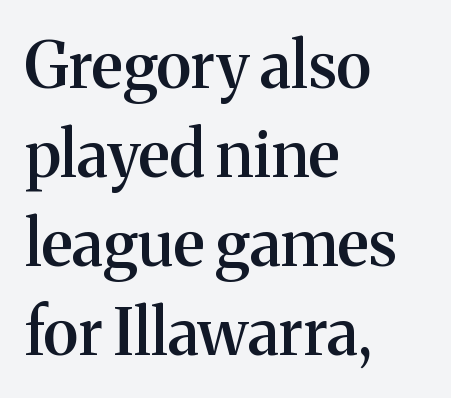
Q: Is the text bold? A: Semi-bold.
Q: Is the text italic (slanted)? A: No, it is upright.
Q: Is the typeface a serif or a sans-serif typeface? A: Serif.
Q: Is the text underlined? A: No.
Q: How is the paragraph aligned? A: Left-aligned.
Q: Is the spacing between letters normal or unusually wide? A: Normal.
Q: Is the spacing between lines tight, normal or loose? A: Normal.
Q: Width (condensed, normal, or wide)? A: Normal.
Q: Stroke contrast? A: Medium.
Q: x-height? A: Medium.
Q: Monospaced? A: No.
